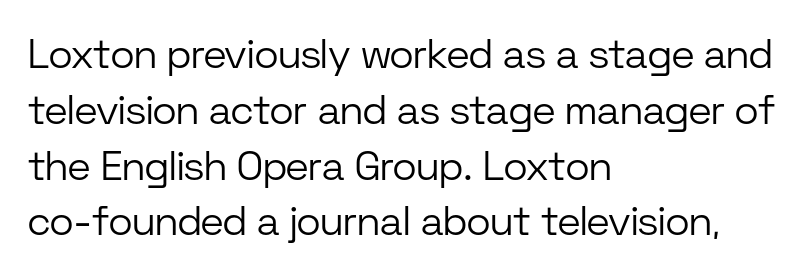
{"serif": "no", "italic": "no", "bold": "no", "weight": "light", "width": "normal", "stroke_contrast": "low", "x_height": "medium", "monospaced": "no", "underline": "no", "align": "left", "line_spacing": "normal", "line_spacing_ratio": 1.36, "letter_spacing": "normal", "letter_spacing_em": 0.0, "glyph_px": 41}
